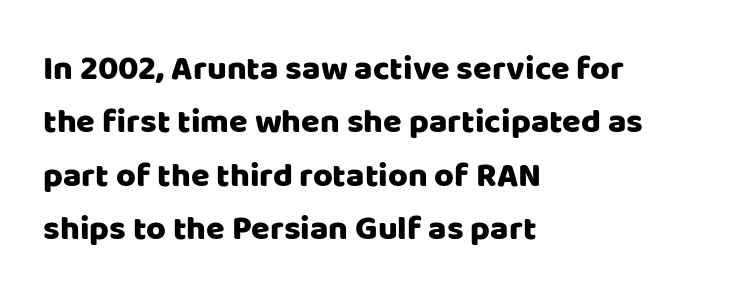
Q: Is the text italic (slanted)? A: No, it is upright.
Q: Is the typeface a serif or a sans-serif typeface? A: Sans-serif.
Q: Is the text underlined? A: No.
Q: How is the paragraph aligned? A: Left-aligned.
Q: Is the spacing between letters normal or unusually wide? A: Normal.
Q: Is the spacing between lines tight, normal or loose? A: Normal.
Q: Width (condensed, normal, or wide)? A: Normal.
Q: Stroke contrast? A: Low.
Q: x-height? A: Large.
Q: Monospaced? A: No.
